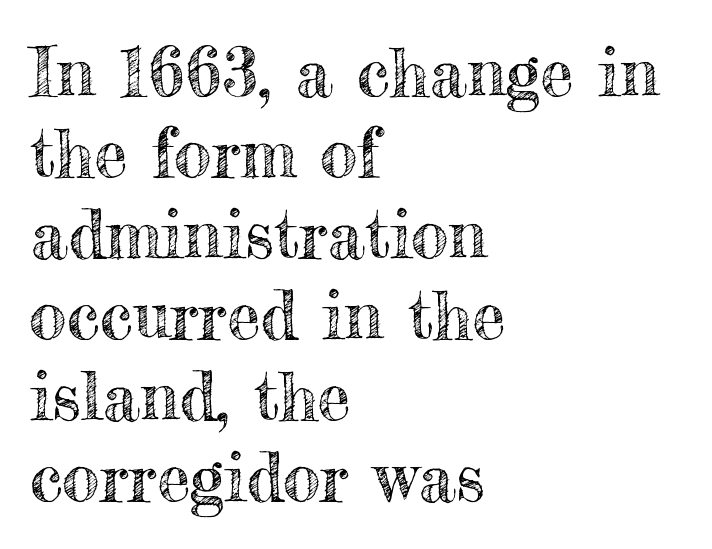
{"italic": "no", "width": "normal", "x_height": "small", "monospaced": "no", "underline": "no", "align": "left", "line_spacing_ratio": 1.21, "letter_spacing": "normal", "letter_spacing_em": 0.0, "glyph_px": 67}
